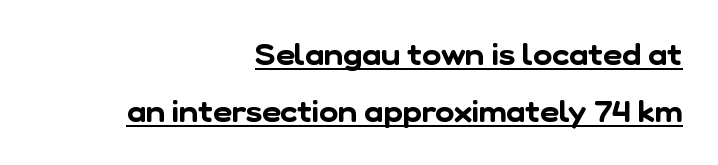
The image shows 29 px sans-serif type; set right-aligned, loose line spacing (1.95x), normal letter spacing, underlined; low stroke contrast and a medium x-height.
